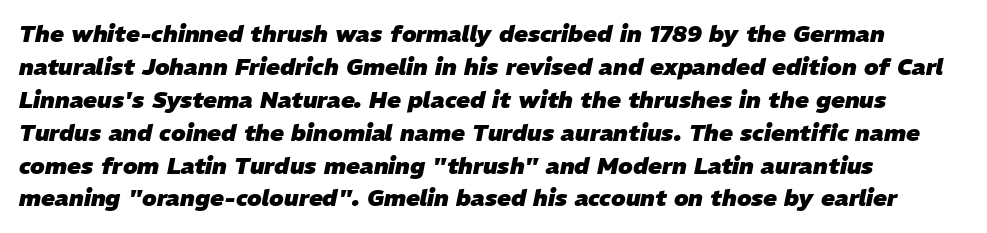
The image shows 23 px bold type, italic (leaning right); set normal line spacing (1.43x), normal letter spacing, not underlined.
